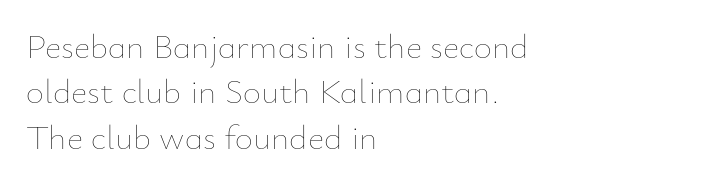
The image shows 35 px thin type, upright; set left-aligned, normal line spacing (1.3x), normal letter spacing, not underlined; low stroke contrast and a small x-height.
